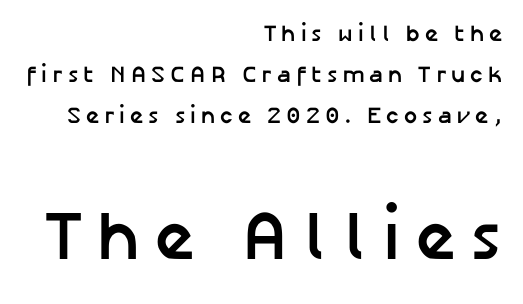
{"serif": "no", "italic": "no", "bold": "yes", "weight": "semibold", "width": "normal", "stroke_contrast": "low", "x_height": "medium", "monospaced": "no", "underline": "no", "align": "right", "line_spacing_ratio": 1.79, "letter_spacing": "wide", "letter_spacing_em": 0.22, "larger_block": "second", "size_ratio": 3.0, "glyph_px": 69}
